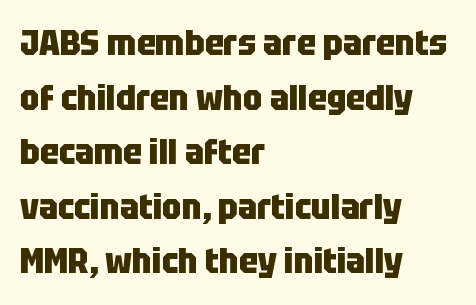
The image shows 35 px heavy, condensed sans-serif type, upright; set left-aligned, normal line spacing (1.56x), normal letter spacing, not underlined; low stroke contrast and a large x-height.
